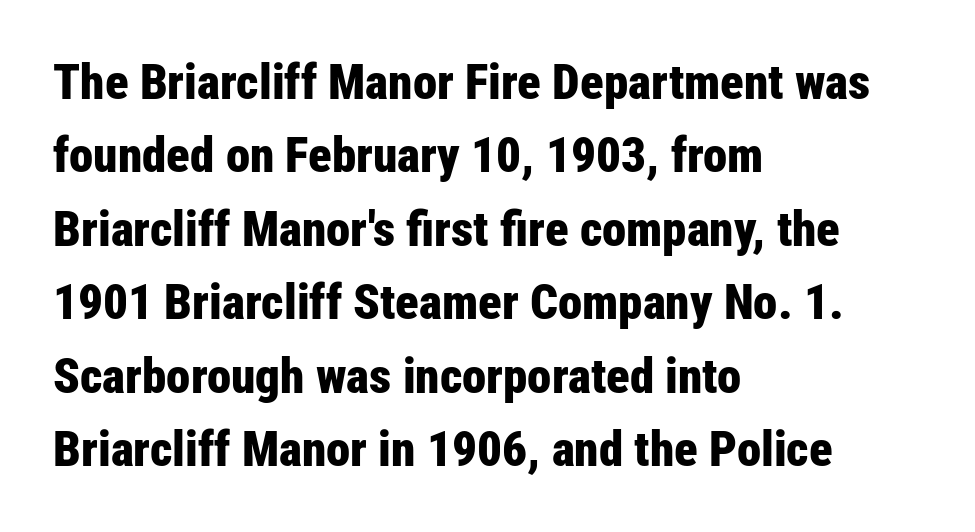
Q: Is the text bold? A: Yes.
Q: Is the text italic (slanted)? A: No, it is upright.
Q: Is the typeface a serif or a sans-serif typeface? A: Sans-serif.
Q: Is the text underlined? A: No.
Q: How is the paragraph aligned? A: Left-aligned.
Q: Is the spacing between letters normal or unusually wide? A: Normal.
Q: Is the spacing between lines tight, normal or loose? A: Normal.
Q: Width (condensed, normal, or wide)? A: Condensed.
Q: Stroke contrast? A: Low.
Q: x-height? A: Medium.
Q: Monospaced? A: No.
